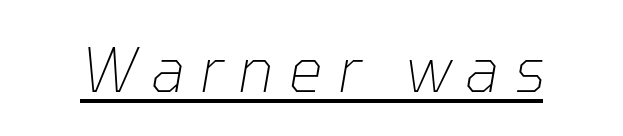
{"italic": "yes", "lean": "right", "slant_degrees": 10, "bold": "no", "weight": "thin", "width": "normal", "stroke_contrast": "low", "x_height": "medium", "monospaced": "no", "underline": "yes", "letter_spacing": "wide", "letter_spacing_em": 0.25, "glyph_px": 60}
